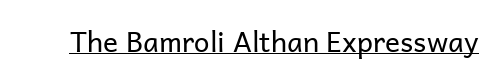
Q: Is the text bold? A: No.
Q: Is the text italic (slanted)? A: No, it is upright.
Q: Is the typeface a serif or a sans-serif typeface? A: Sans-serif.
Q: Is the text underlined? A: Yes.
Q: Is the spacing between letters normal or unusually wide? A: Normal.
Q: Width (condensed, normal, or wide)? A: Normal.
Q: Stroke contrast? A: Low.
Q: x-height? A: Medium.
Q: Monospaced? A: No.
